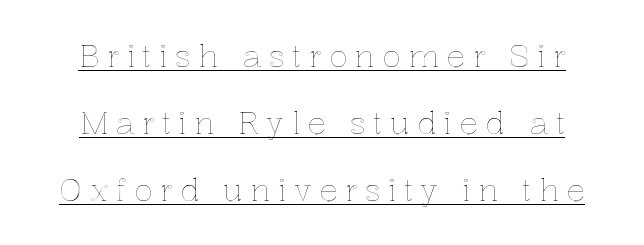
Q: Is the text italic (slanted)? A: No, it is upright.
Q: Is the text underlined? A: Yes.
Q: How is the paragraph aligned? A: Centered.
Q: Is the spacing between letters normal or unusually wide? A: Unusually wide.
Q: Is the spacing between lines tight, normal or loose? A: Loose.
Q: Width (condensed, normal, or wide)? A: Normal.
Q: x-height? A: Medium.
Q: Monospaced? A: No.
